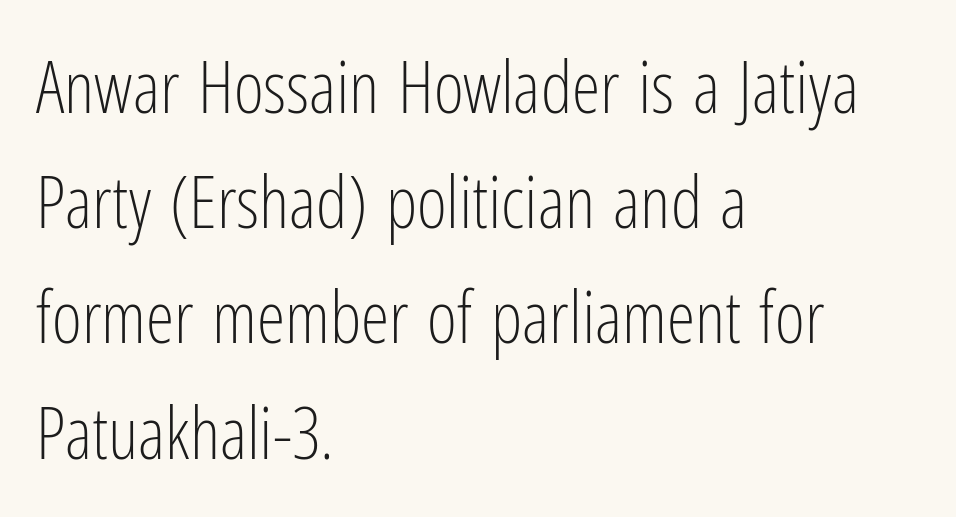
Q: Is the text bold? A: No.
Q: Is the text italic (slanted)? A: No, it is upright.
Q: Is the typeface a serif or a sans-serif typeface? A: Sans-serif.
Q: Is the text underlined? A: No.
Q: How is the paragraph aligned? A: Left-aligned.
Q: Is the spacing between letters normal or unusually wide? A: Normal.
Q: Is the spacing between lines tight, normal or loose? A: Normal.
Q: Width (condensed, normal, or wide)? A: Condensed.
Q: Stroke contrast? A: Low.
Q: x-height? A: Medium.
Q: Monospaced? A: No.
